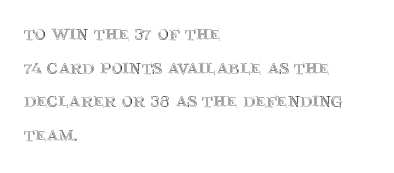
Between one letter and the next there's only the usual sliver of space. The baseline area is clear. Vertically, the passage feels balanced, rows spaced as you'd expect. This sample is left-justified, so line endings fall wherever the words run out.
